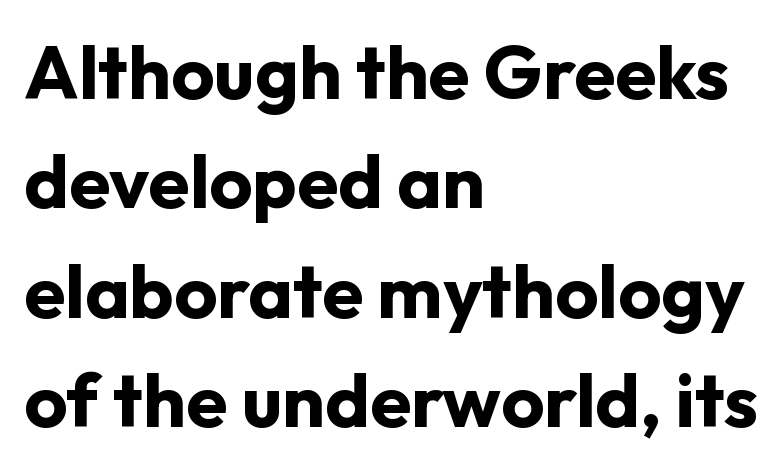
Q: Is the text bold? A: Yes.
Q: Is the text italic (slanted)? A: No, it is upright.
Q: Is the typeface a serif or a sans-serif typeface? A: Sans-serif.
Q: Is the text underlined? A: No.
Q: How is the paragraph aligned? A: Left-aligned.
Q: Is the spacing between letters normal or unusually wide? A: Normal.
Q: Is the spacing between lines tight, normal or loose? A: Normal.
Q: Width (condensed, normal, or wide)? A: Normal.
Q: Stroke contrast? A: Low.
Q: x-height? A: Medium.
Q: Monospaced? A: No.
